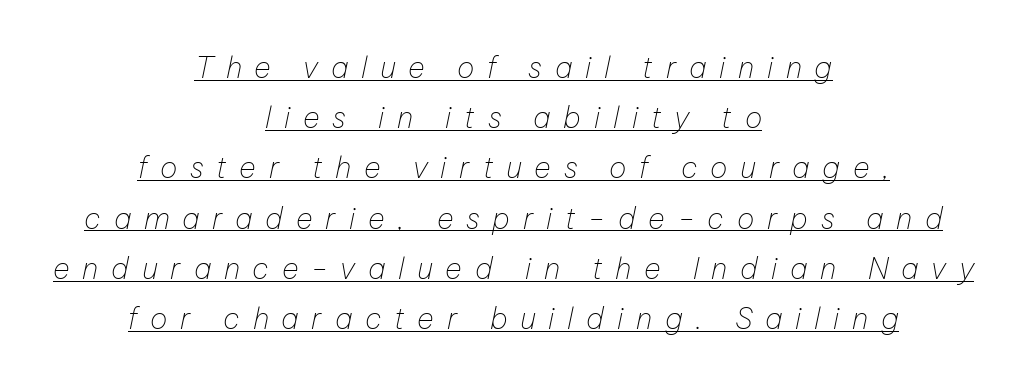
Q: Is the text bold? A: No.
Q: Is the text italic (slanted)? A: Yes, it leans right by about 12 degrees.
Q: Is the text underlined? A: Yes.
Q: How is the paragraph aligned? A: Centered.
Q: Is the spacing between letters normal or unusually wide? A: Unusually wide.
Q: Width (condensed, normal, or wide)? A: Normal.
Q: Stroke contrast? A: Low.
Q: x-height? A: Medium.
Q: Monospaced? A: No.
